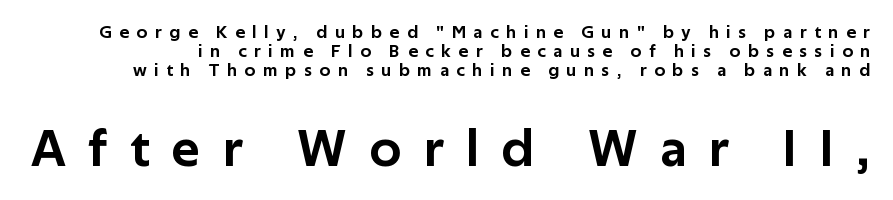
{"serif": "no", "italic": "no", "width": "normal", "stroke_contrast": "low", "x_height": "medium", "monospaced": "no", "underline": "no", "line_spacing": "tight", "line_spacing_ratio": 1.06, "letter_spacing": "wide", "letter_spacing_em": 0.43, "larger_block": "second", "size_ratio": 2.94, "glyph_px": 53}
